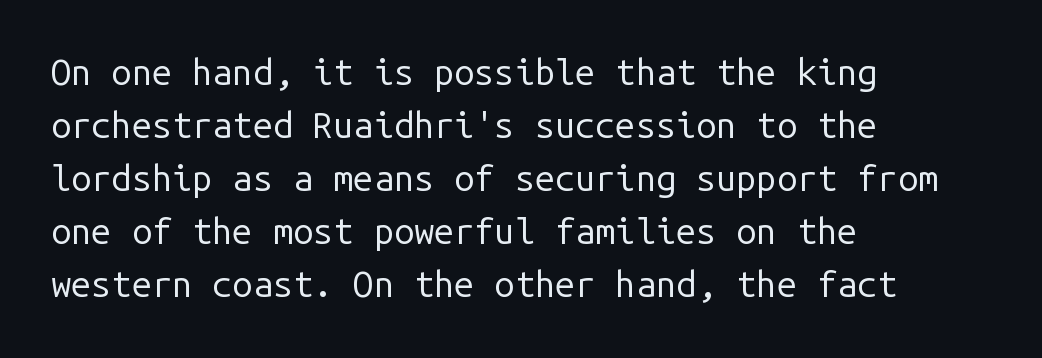
{"serif": "no", "italic": "no", "bold": "no", "weight": "regular", "width": "normal", "stroke_contrast": "low", "x_height": "medium", "monospaced": "yes", "underline": "no", "align": "left", "line_spacing": "normal", "line_spacing_ratio": 1.47, "letter_spacing": "normal", "letter_spacing_em": 0.0, "glyph_px": 36}
